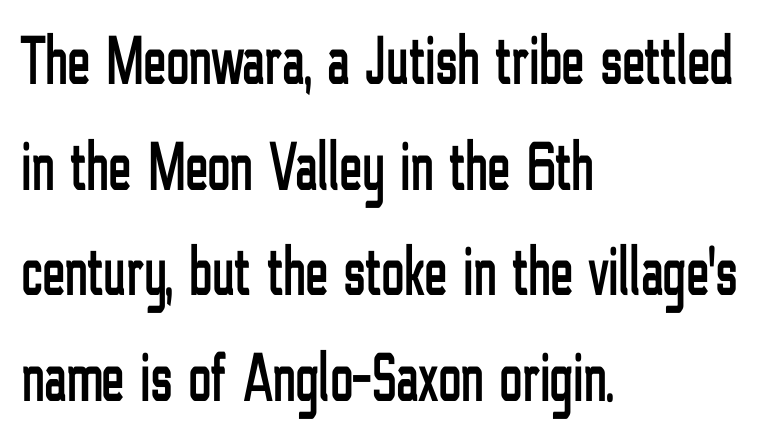
{"serif": "no", "italic": "no", "width": "condensed", "stroke_contrast": "low", "x_height": "medium", "monospaced": "no", "underline": "no", "align": "left", "line_spacing": "normal", "line_spacing_ratio": 1.53, "letter_spacing": "normal", "letter_spacing_em": 0.0, "glyph_px": 69}
